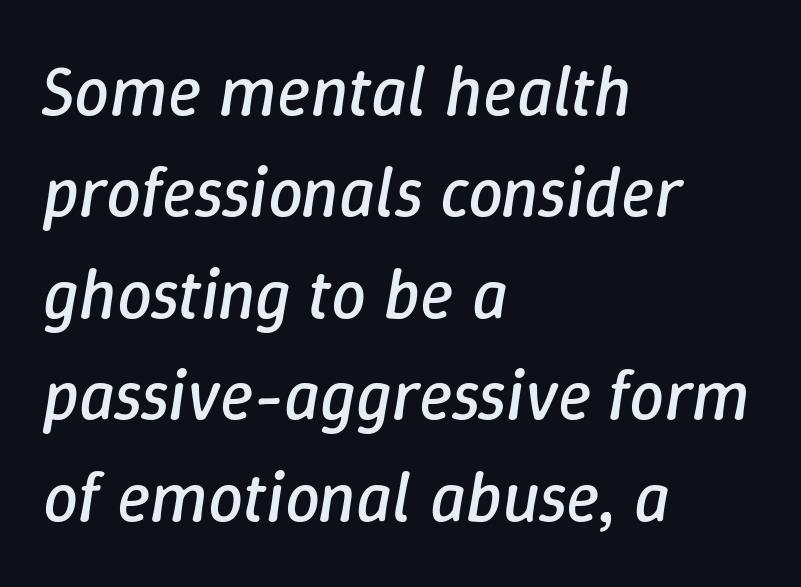
The image shows 70 px regular-weight type, italic (leaning right); set left-aligned, normal line spacing (1.45x), normal letter spacing, not underlined; low stroke contrast and a medium x-height.
